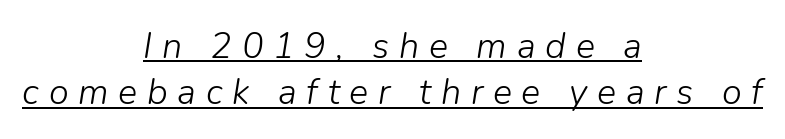
Q: Is the text bold? A: No.
Q: Is the text italic (slanted)? A: Yes, it leans right by about 9 degrees.
Q: Is the text underlined? A: Yes.
Q: How is the paragraph aligned? A: Centered.
Q: Is the spacing between letters normal or unusually wide? A: Unusually wide.
Q: Is the spacing between lines tight, normal or loose? A: Normal.
Q: Width (condensed, normal, or wide)? A: Normal.
Q: Stroke contrast? A: Low.
Q: x-height? A: Medium.
Q: Monospaced? A: No.
